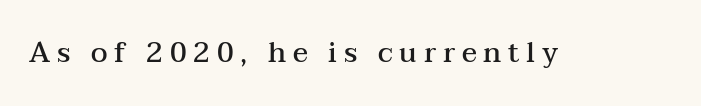
The image shows 28 px semibold, wide serif type, upright; set unusually wide letter spacing (+0.24 em), not underlined; medium stroke contrast and a medium x-height.
